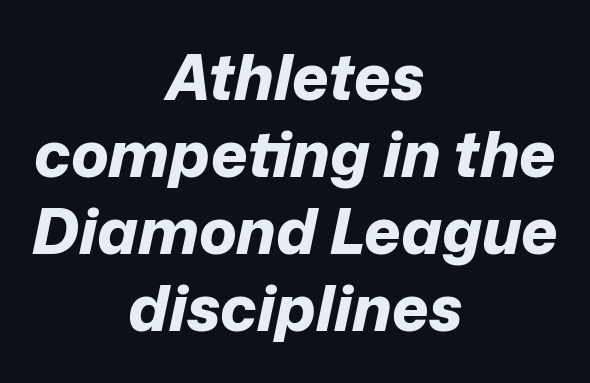
{"italic": "yes", "lean": "right", "slant_degrees": 12, "bold": "yes", "weight": "bold", "width": "normal", "stroke_contrast": "low", "x_height": "medium", "monospaced": "no", "underline": "no", "align": "center", "line_spacing_ratio": 1.22, "letter_spacing": "normal", "letter_spacing_em": 0.0, "glyph_px": 63}
